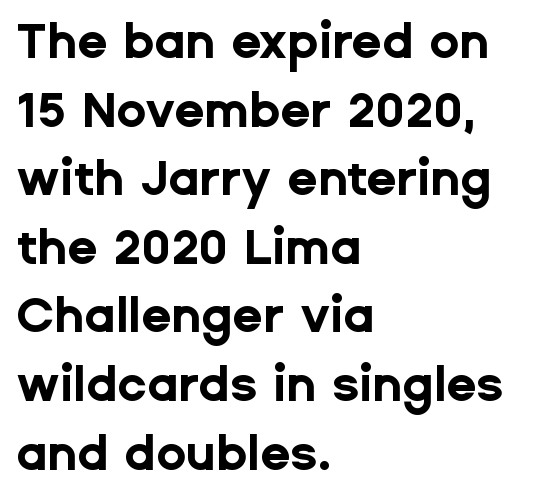
Varying glyph widths throughout — classic text-font behaviour. Compared with a centered layout, this one pins lines to the left instead. Spacing between characters is what you'd get straight out of the box. Stroke terminals: plain, sans-serif.
